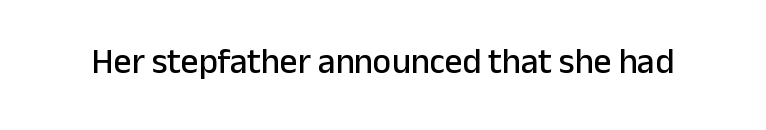
Q: Is the text italic (slanted)? A: No, it is upright.
Q: Is the typeface a serif or a sans-serif typeface? A: Sans-serif.
Q: Is the text underlined? A: No.
Q: Is the spacing between letters normal or unusually wide? A: Normal.
Q: Width (condensed, normal, or wide)? A: Normal.
Q: Stroke contrast? A: Low.
Q: x-height? A: Medium.
Q: Monospaced? A: No.
